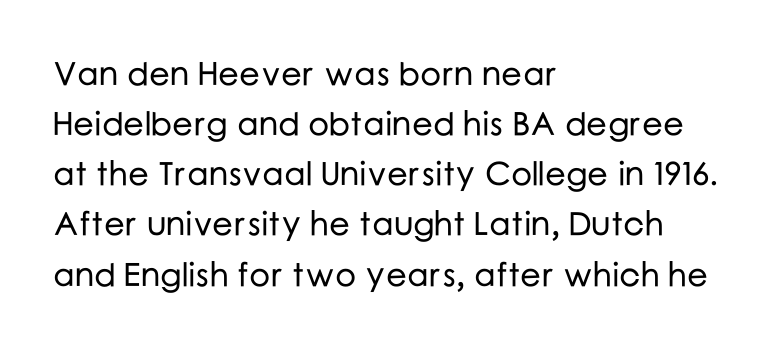
{"serif": "no", "italic": "no", "width": "normal", "stroke_contrast": "low", "x_height": "medium", "monospaced": "no", "underline": "no", "align": "left", "line_spacing": "normal", "line_spacing_ratio": 1.52, "letter_spacing": "normal", "letter_spacing_em": 0.0, "glyph_px": 33}
